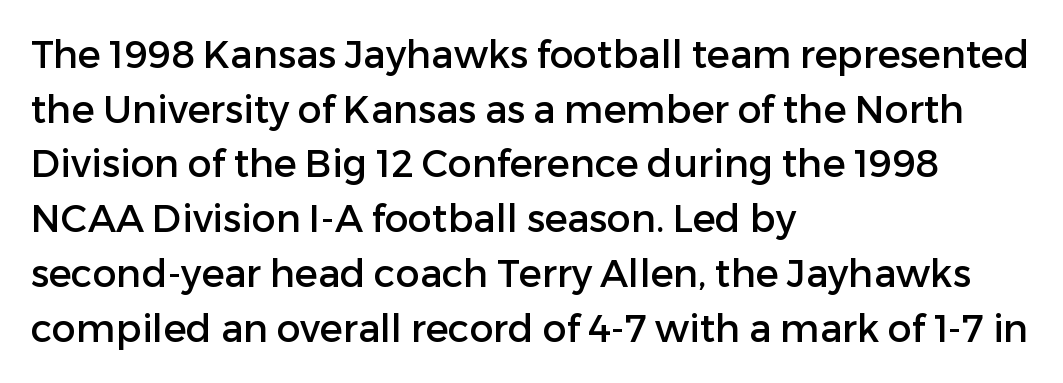
{"serif": "no", "italic": "no", "width": "normal", "stroke_contrast": "low", "x_height": "medium", "monospaced": "no", "underline": "no", "align": "left", "line_spacing": "normal", "line_spacing_ratio": 1.44, "letter_spacing": "normal", "letter_spacing_em": 0.0, "glyph_px": 38}
